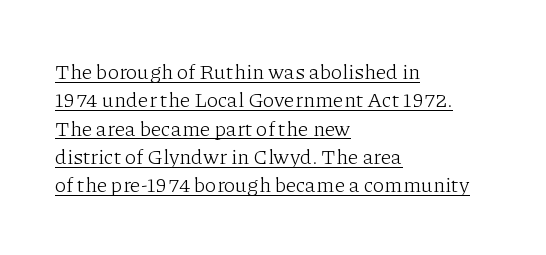
{"italic": "no", "bold": "no", "underline": "yes", "align": "left", "line_spacing": "normal", "line_spacing_ratio": 1.35, "letter_spacing": "normal", "letter_spacing_em": 0.0, "glyph_px": 21}
